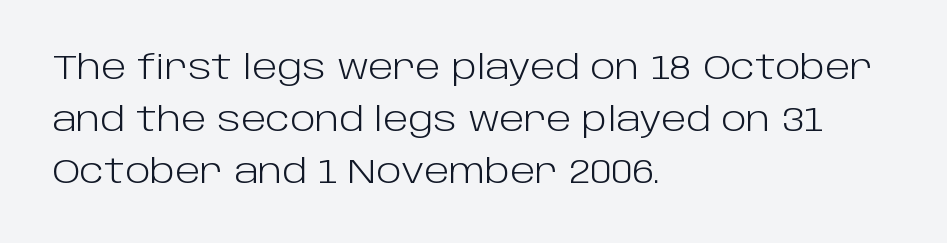
Q: Is the text bold? A: No.
Q: Is the text italic (slanted)? A: No, it is upright.
Q: Is the typeface a serif or a sans-serif typeface? A: Sans-serif.
Q: Is the text underlined? A: No.
Q: How is the paragraph aligned? A: Left-aligned.
Q: Is the spacing between letters normal or unusually wide? A: Normal.
Q: Is the spacing between lines tight, normal or loose? A: Normal.
Q: Width (condensed, normal, or wide)? A: Normal.
Q: Stroke contrast? A: Low.
Q: x-height? A: Large.
Q: Monospaced? A: No.
